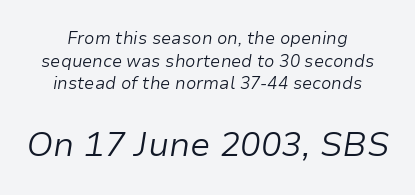
Q: Is the text bold? A: No.
Q: Is the text italic (slanted)? A: Yes, it leans right by about 9 degrees.
Q: Is the text underlined? A: No.
Q: How is the paragraph aligned? A: Centered.
Q: Is the spacing between letters normal or unusually wide? A: Normal.
Q: Is the spacing between lines tight, normal or loose? A: Normal.
Q: Which block of text is set in a larger size, the first (top) or the second (bottom)? A: The second (bottom) one.
Q: Width (condensed, normal, or wide)? A: Normal.
Q: Stroke contrast? A: Low.
Q: x-height? A: Medium.
Q: Monospaced? A: No.
